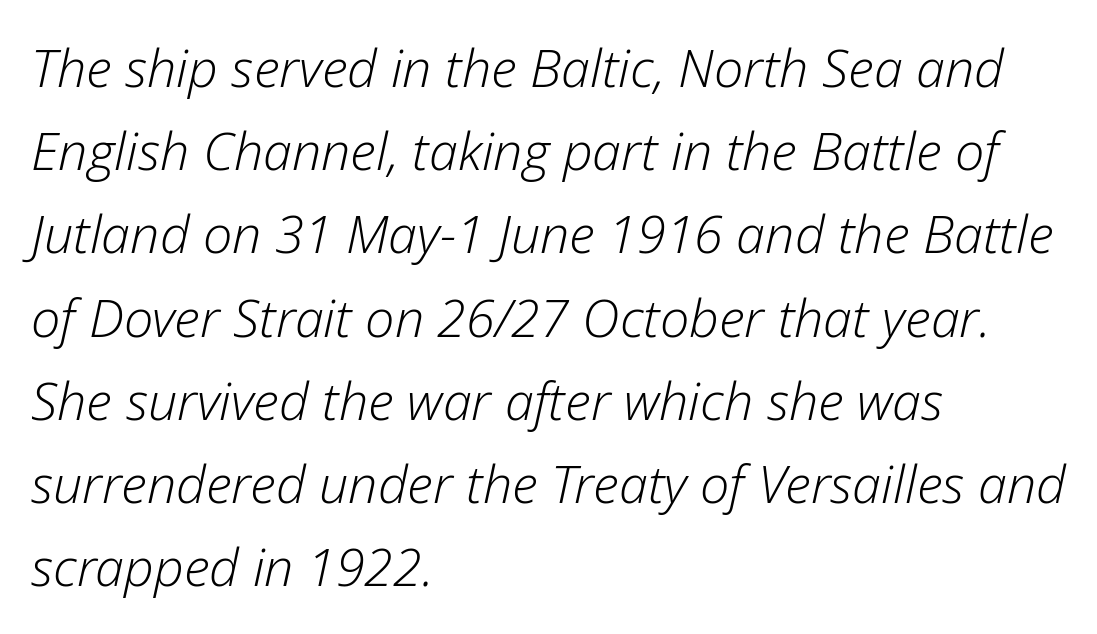
Q: Is the text bold? A: No.
Q: Is the text italic (slanted)? A: Yes, it leans right by about 12 degrees.
Q: Is the text underlined? A: No.
Q: How is the paragraph aligned? A: Left-aligned.
Q: Is the spacing between letters normal or unusually wide? A: Normal.
Q: Is the spacing between lines tight, normal or loose? A: Normal.
Q: Width (condensed, normal, or wide)? A: Normal.
Q: Stroke contrast? A: Low.
Q: x-height? A: Medium.
Q: Monospaced? A: No.
